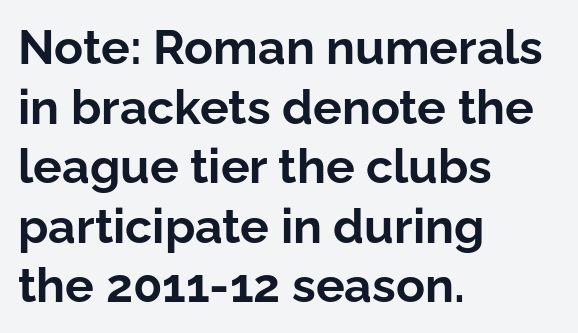
The image shows 48 px bold sans-serif type, upright; set left-aligned, line spacing 1.24x, normal letter spacing, not underlined; low stroke contrast and a medium x-height.
